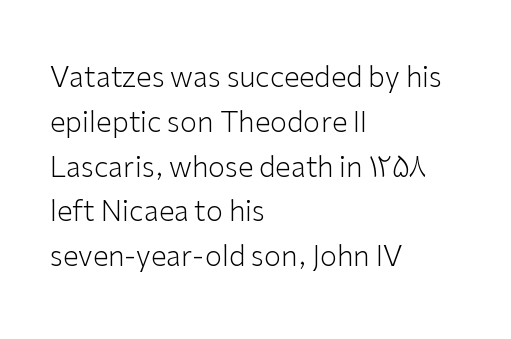
Q: Is the text bold? A: No.
Q: Is the text italic (slanted)? A: No, it is upright.
Q: Is the typeface a serif or a sans-serif typeface? A: Sans-serif.
Q: Is the text underlined? A: No.
Q: How is the paragraph aligned? A: Left-aligned.
Q: Is the spacing between letters normal or unusually wide? A: Normal.
Q: Is the spacing between lines tight, normal or loose? A: Normal.
Q: Width (condensed, normal, or wide)? A: Normal.
Q: Stroke contrast? A: Low.
Q: x-height? A: Medium.
Q: Monospaced? A: No.
